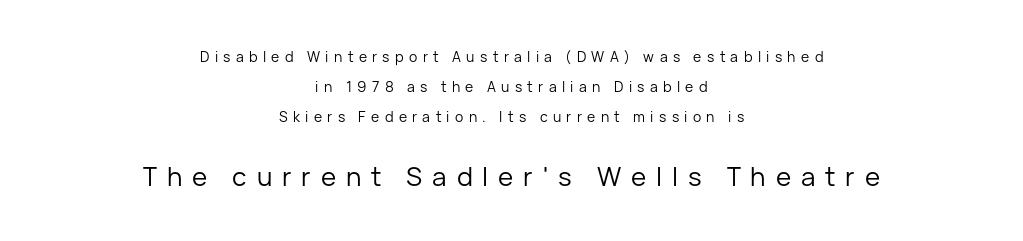
{"italic": "no", "bold": "no", "underline": "no", "align": "center", "line_spacing": "loose", "line_spacing_ratio": 2.14, "letter_spacing": "wide", "letter_spacing_em": 0.38, "larger_block": "second", "size_ratio": 1.86, "glyph_px": 26}
